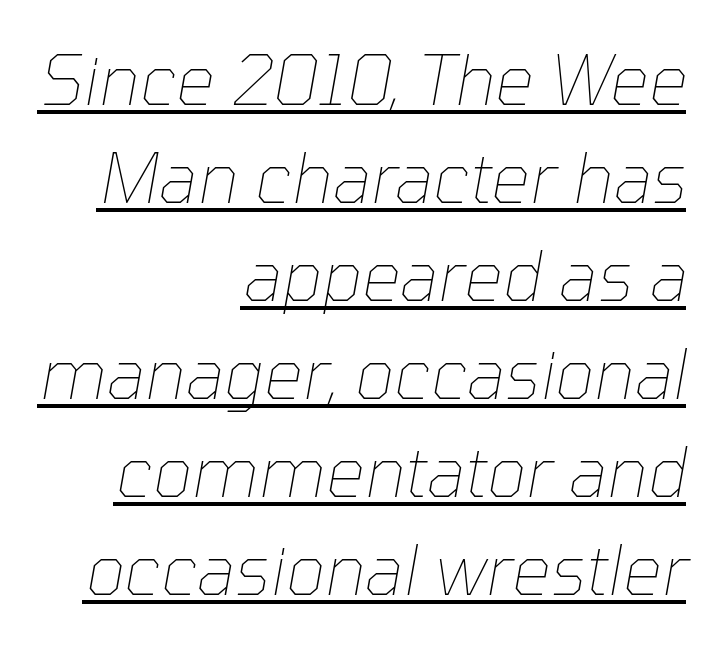
The image shows 69 px thin type, italic (leaning right); set right-aligned, normal line spacing (1.42x), normal letter spacing, underlined; low stroke contrast and a medium x-height.
